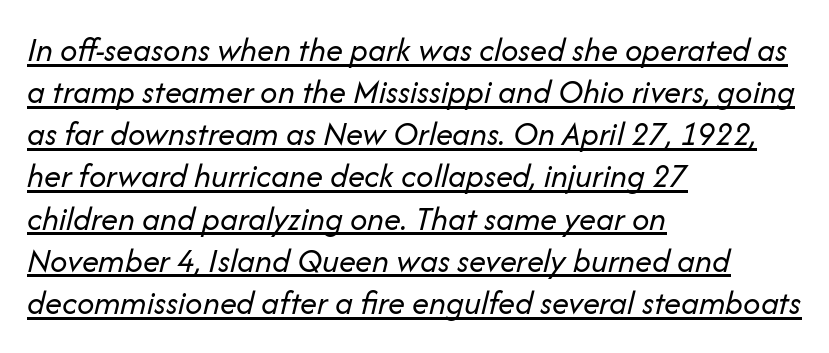
Q: Is the text bold? A: No.
Q: Is the text italic (slanted)? A: Yes, it leans right by about 14 degrees.
Q: Is the text underlined? A: Yes.
Q: How is the paragraph aligned? A: Left-aligned.
Q: Is the spacing between letters normal or unusually wide? A: Normal.
Q: Width (condensed, normal, or wide)? A: Normal.
Q: Stroke contrast? A: Low.
Q: x-height? A: Medium.
Q: Monospaced? A: No.
